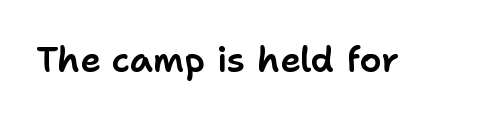
The words here are not underlined. Posture: upright roman. Each letter's strokes conclude bluntly, with no projecting serifs. Spacing between characters is what you'd get straight out of the box.
